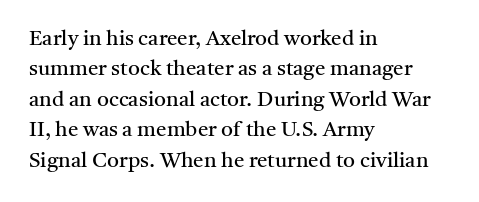
Q: Is the text bold? A: No.
Q: Is the text italic (slanted)? A: No, it is upright.
Q: Is the text underlined? A: No.
Q: How is the paragraph aligned? A: Left-aligned.
Q: Is the spacing between letters normal or unusually wide? A: Normal.
Q: Is the spacing between lines tight, normal or loose? A: Normal.
